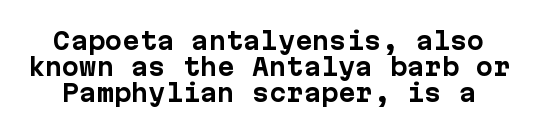
Q: Is the text bold? A: Yes.
Q: Is the text italic (slanted)? A: No, it is upright.
Q: Is the text underlined? A: No.
Q: Is the spacing between letters normal or unusually wide? A: Normal.
Q: Is the spacing between lines tight, normal or loose? A: Tight.
